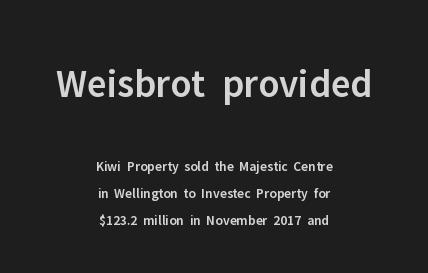
Examine the stroke ends and you'll find no serifs. Nothing unusual about the tracking: characters are spaced as the font intends. Size hierarchy here favors the leading block over the trailing one. Italic? Not at all — the glyphs are vertical. Notice the strokes are somewhat thickened but not fully heavy: this is a semibold.
